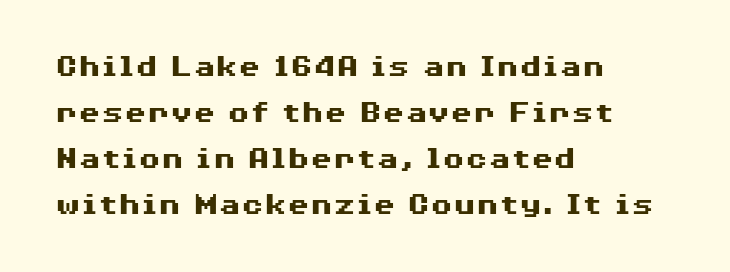
These lines were composed using upright roman letters. The letters advance in unequal steps, a hallmark of proportional type. Chunky letters — that's bold for sure. The setting favours the left margin, as ordinary paragraphs usually do. A typesetter would call this zero additional tracking.
